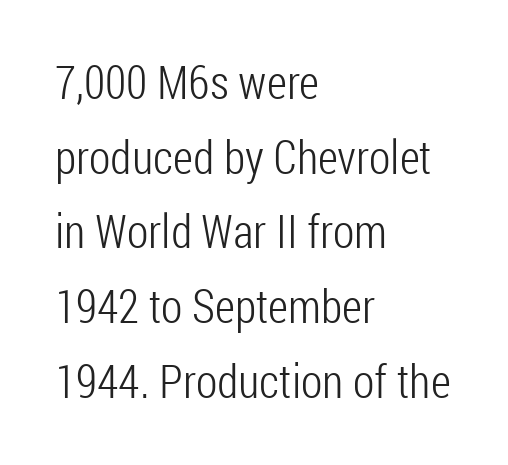
The image shows 47 px light, condensed sans-serif type, upright; set left-aligned, normal line spacing (1.59x), normal letter spacing, not underlined; low stroke contrast and a medium x-height.
